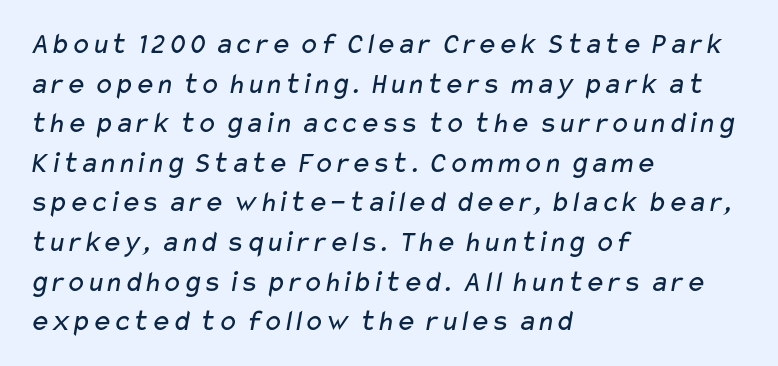
The image shows 30 px regular-weight, wide sans-serif type; set left-aligned, normal line spacing (1.32x), normal letter spacing, not underlined; low stroke contrast and a medium x-height.
